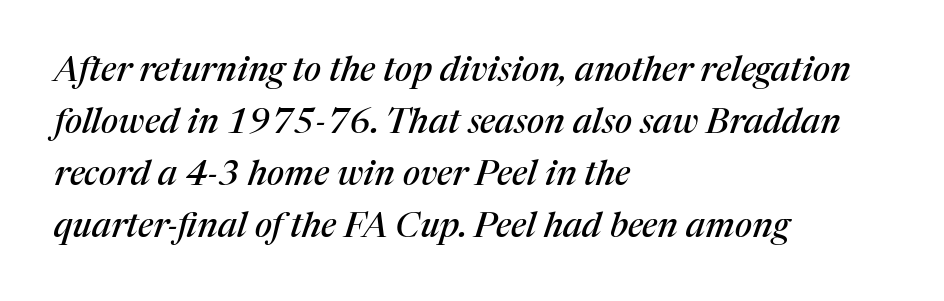
Quick note: underline off. Glyph-to-glyph distance matches everyday printed text. Notice how the stems are inclined rather than vertical — that's the hallmark of italics. Is the block centered? No — it sits flush against the left margin. Type style note: has serifs.
